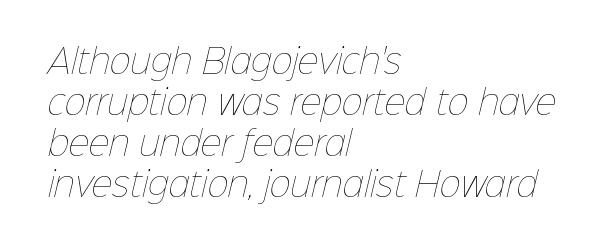
Q: Is the text bold? A: No.
Q: Is the text underlined? A: No.
Q: How is the paragraph aligned? A: Left-aligned.
Q: Is the spacing between letters normal or unusually wide? A: Normal.
Q: Is the spacing between lines tight, normal or loose? A: Normal.
Q: Width (condensed, normal, or wide)? A: Normal.
Q: Stroke contrast? A: Low.
Q: x-height? A: Medium.
Q: Monospaced? A: No.
